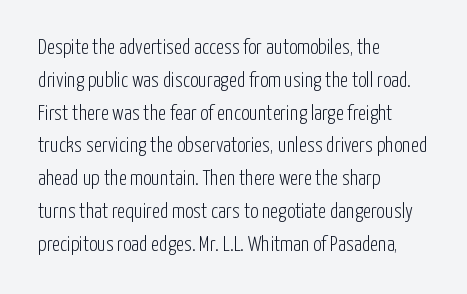
{"italic": "no", "bold": "no", "underline": "no", "align": "left", "line_spacing": "normal", "line_spacing_ratio": 1.56, "letter_spacing": "normal", "letter_spacing_em": 0.0, "glyph_px": 21}
